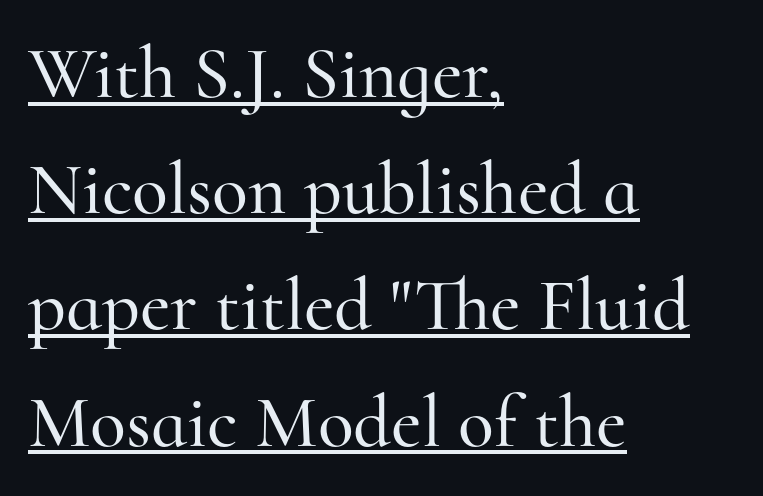
{"serif": "yes", "italic": "no", "width": "normal", "stroke_contrast": "high", "x_height": "small", "monospaced": "no", "underline": "yes", "align": "left", "line_spacing": "normal", "line_spacing_ratio": 1.57, "letter_spacing": "normal", "letter_spacing_em": 0.0, "glyph_px": 74}
